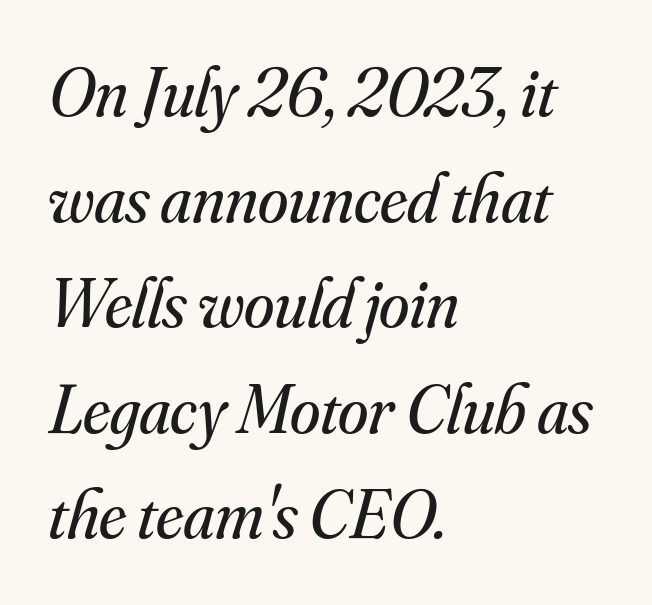
The image shows 69 px regular-weight serif type, italic (leaning right); set left-aligned, normal line spacing (1.53x), normal letter spacing, not underlined; medium stroke contrast and a small x-height.
